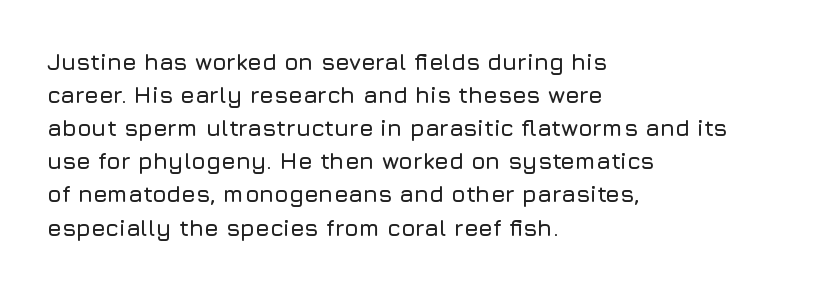
The block of text has a typical density, with ordinary space between rows. Tracking here is standard; glyphs follow each other at the usual distance. The strip under each line holds only bare page. The lettering holds an erect, upright posture throughout. Teacher's note: observe the even left margin — that is flush-left alignment.
